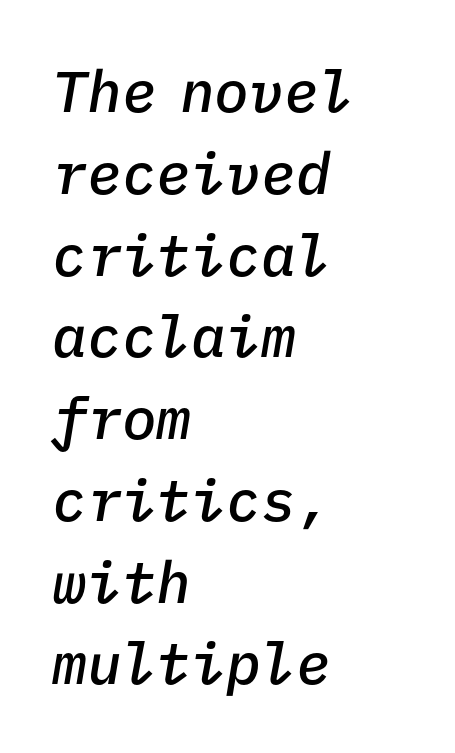
The image shows 58 px semibold type, italic (leaning right), monospaced; set left-aligned, normal line spacing (1.41x), normal letter spacing, not underlined; low stroke contrast and a medium x-height.
